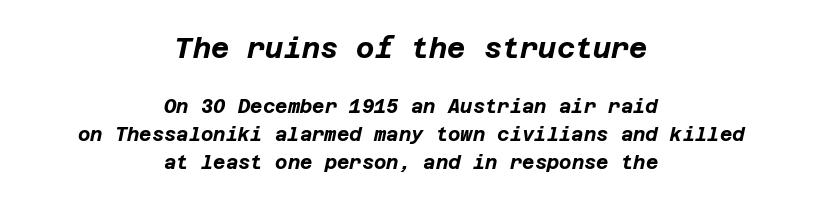
Q: Is the text bold? A: Yes.
Q: Is the text italic (slanted)? A: Yes, it leans right by about 12 degrees.
Q: Is the text underlined? A: No.
Q: How is the paragraph aligned? A: Centered.
Q: Is the spacing between letters normal or unusually wide? A: Normal.
Q: Is the spacing between lines tight, normal or loose? A: Normal.
Q: Which block of text is set in a larger size, the first (top) or the second (bottom)? A: The first (top) one.
Q: Width (condensed, normal, or wide)? A: Normal.
Q: Stroke contrast? A: Low.
Q: x-height? A: Large.
